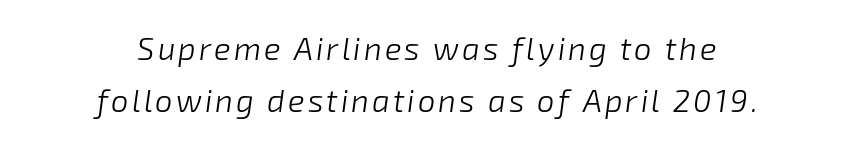
The image shows 31 px light type, italic (leaning right); set centered, normal line spacing (1.69x), not underlined; low stroke contrast and a medium x-height.
